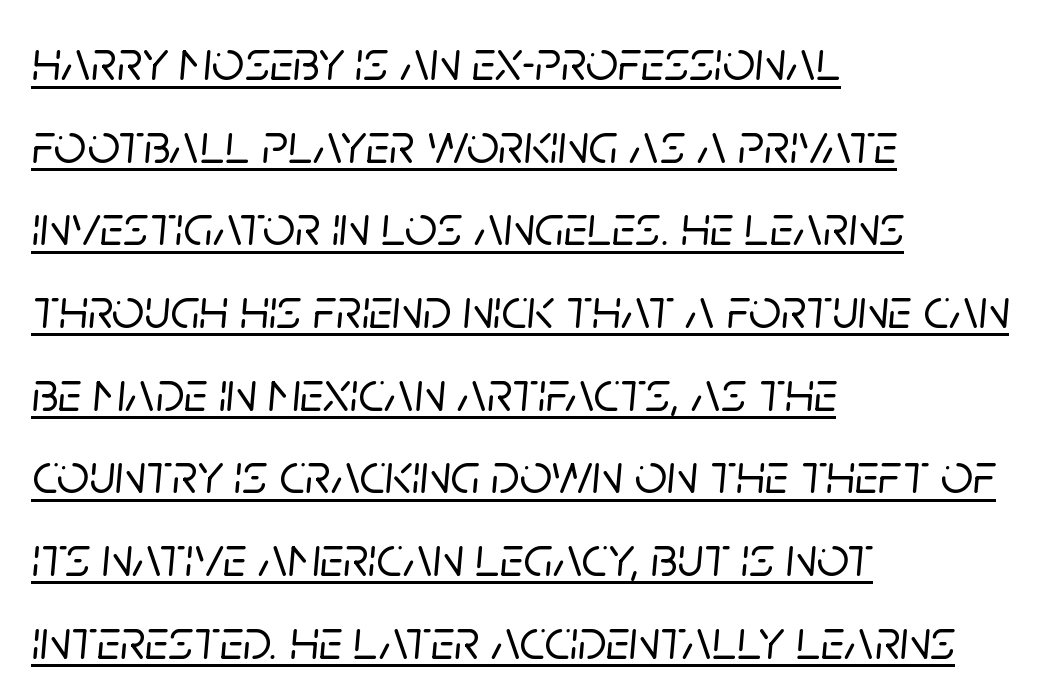
The image shows 57 px text type, italic (leaning right); set left-aligned, normal line spacing (1.45x), normal letter spacing, underlined; low stroke contrast and a large x-height.
